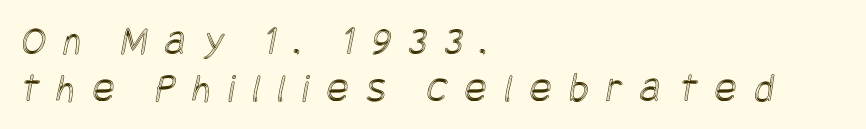
The image shows 41 px condensed type; set left-aligned, tight line spacing (1.14x), unusually wide letter spacing (+0.43 em), not underlined; a large x-height.
